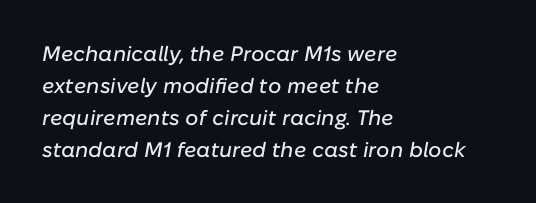
Q: Is the text italic (slanted)? A: Yes, it leans right by about 10 degrees.
Q: Is the text underlined? A: No.
Q: How is the paragraph aligned? A: Left-aligned.
Q: Is the spacing between letters normal or unusually wide? A: Normal.
Q: Is the spacing between lines tight, normal or loose? A: Normal.
